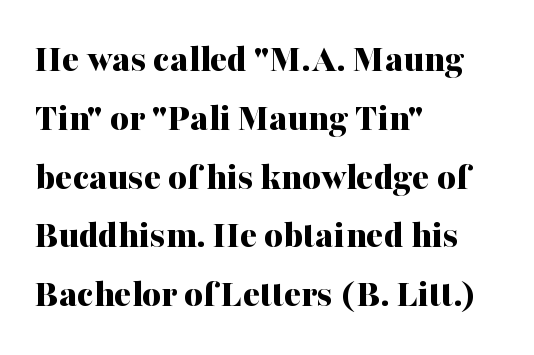
This is the regular roman posture of the typeface. Is the letter spacing exaggerated? No — it looks like the ordinary default. All the whitespace from short lines collects on the right. The characters display serif detailing at their extremities. Set as a true bold cut, around the 700 mark. Regular leading.
